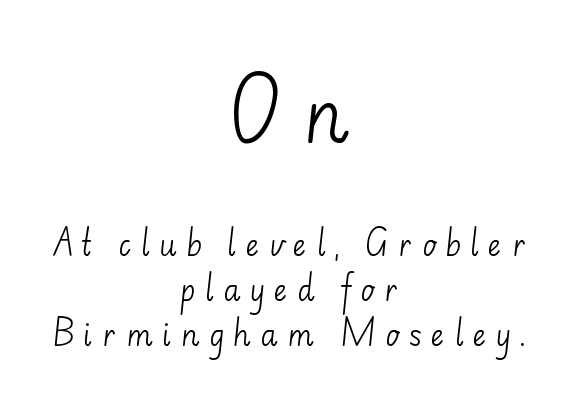
Honestly, the row spacing looks completely unremarkable. A typesetter would label this face a sans. Has an underline been added? It has not. Larger block? The one above; the one below is distinctly smaller. Nothing heavy about these letters — not bold at all.
